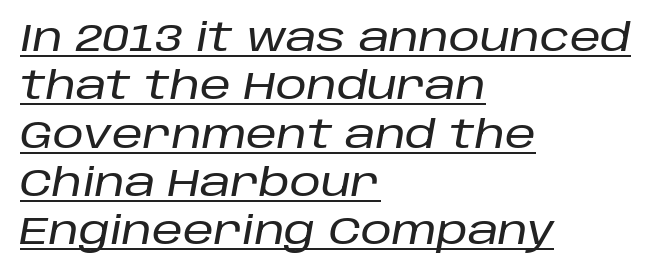
The image shows 39 px text type, italic (leaning right); set left-aligned, line spacing 1.24x, normal letter spacing, underlined; low stroke contrast and a large x-height.
